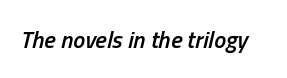
The image shows 24 px text type, italic (leaning right); set normal letter spacing, not underlined.
